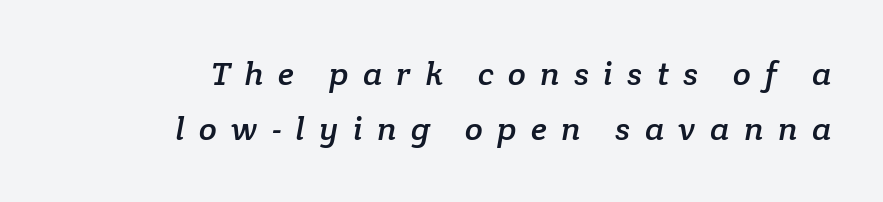
The image shows 33 px serif type; set right-aligned, normal line spacing (1.66x), unusually wide letter spacing (+0.43 em), not underlined; low stroke contrast and a medium x-height.
